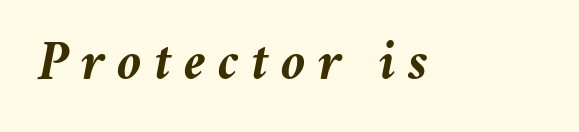
The image shows 56 px semibold type, italic (leaning right); set unusually wide letter spacing (+0.22 em), not underlined; medium stroke contrast and a medium x-height.
